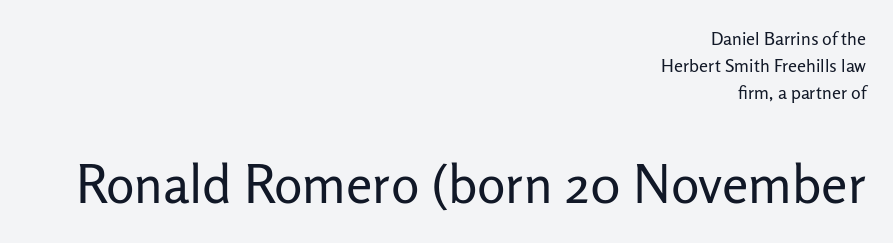
The image shows 53 px regular-weight sans-serif type, upright; set right-aligned, normal line spacing (1.51x), normal letter spacing, not underlined; the second (bottom) block is 2.94x larger; low stroke contrast and a medium x-height.
